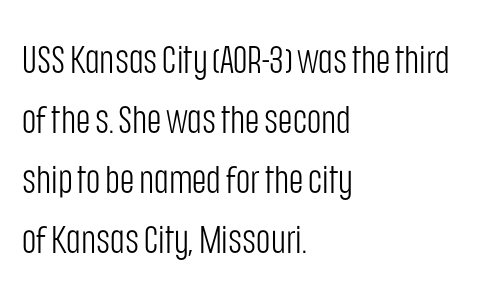
The image shows 39 px light, condensed sans-serif type, upright; set left-aligned, normal line spacing (1.54x), normal letter spacing, not underlined; low stroke contrast and a large x-height.
